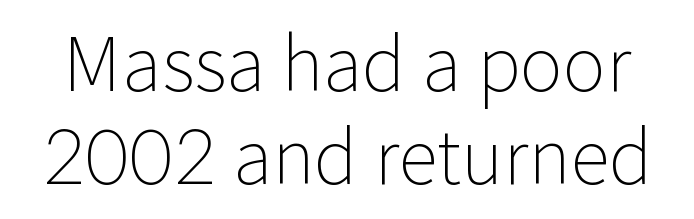
The image shows 73 px light sans-serif type, upright; set normal line spacing (1.27x), normal letter spacing, not underlined; low stroke contrast and a medium x-height.
